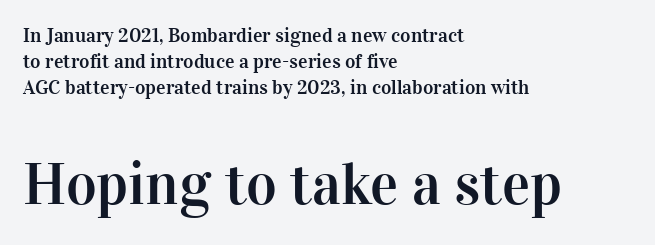
Q: Is the text italic (slanted)? A: No, it is upright.
Q: Is the typeface a serif or a sans-serif typeface? A: Serif.
Q: Is the text underlined? A: No.
Q: How is the paragraph aligned? A: Left-aligned.
Q: Is the spacing between letters normal or unusually wide? A: Normal.
Q: Is the spacing between lines tight, normal or loose? A: Normal.
Q: Which block of text is set in a larger size, the first (top) or the second (bottom)? A: The second (bottom) one.
Q: Width (condensed, normal, or wide)? A: Normal.
Q: Stroke contrast? A: High.
Q: x-height? A: Medium.
Q: Monospaced? A: No.
